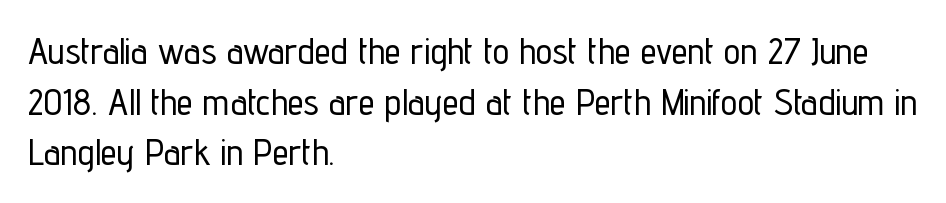
Nope, not italic — everything's standing straight. Anything drawn beneath the words? Only blank space. If you drew a ruler down the left edge, every line would touch it. Words appear dense and cohesive because spacing is normal. Is this a fixed-width face? No — the glyphs have proportional, varying widths.
